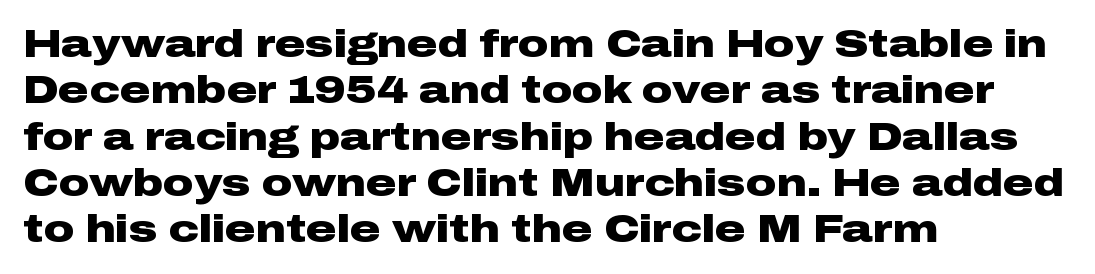
Note: no serifs on the glyphs. Proportional: the letters do not fall into vertical columns. I'd describe the lettering as bold — thick and assertive. This sample uses an upright cut, with every glyph sitting square on the baseline. Just letters on the line, the space beneath them empty.
